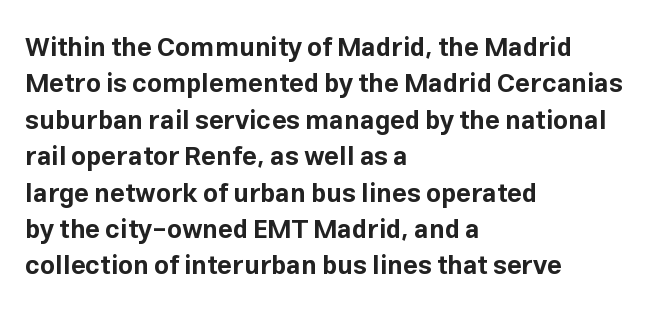
{"italic": "no", "bold": "yes", "underline": "no", "align": "left", "line_spacing": "normal", "line_spacing_ratio": 1.4, "letter_spacing": "normal", "letter_spacing_em": 0.0, "glyph_px": 26}
